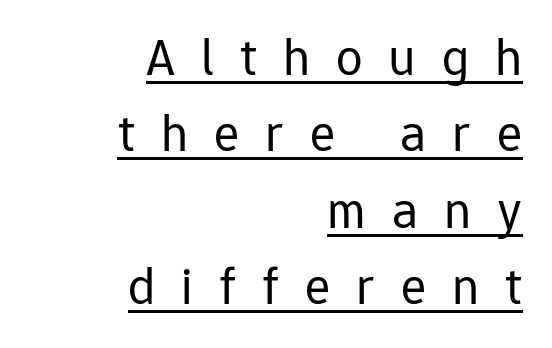
{"serif": "no", "italic": "no", "bold": "no", "weight": "regular", "width": "normal", "stroke_contrast": "low", "x_height": "medium", "monospaced": "no", "underline": "yes", "align": "right", "line_spacing": "normal", "line_spacing_ratio": 1.44, "letter_spacing": "wide", "letter_spacing_em": 0.49, "glyph_px": 53}
